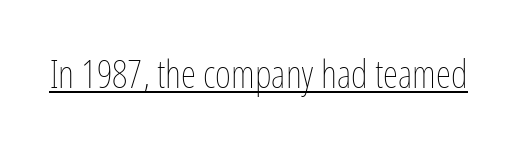
The image shows 39 px thin, condensed type, upright; set normal letter spacing, underlined; low stroke contrast and a medium x-height.
